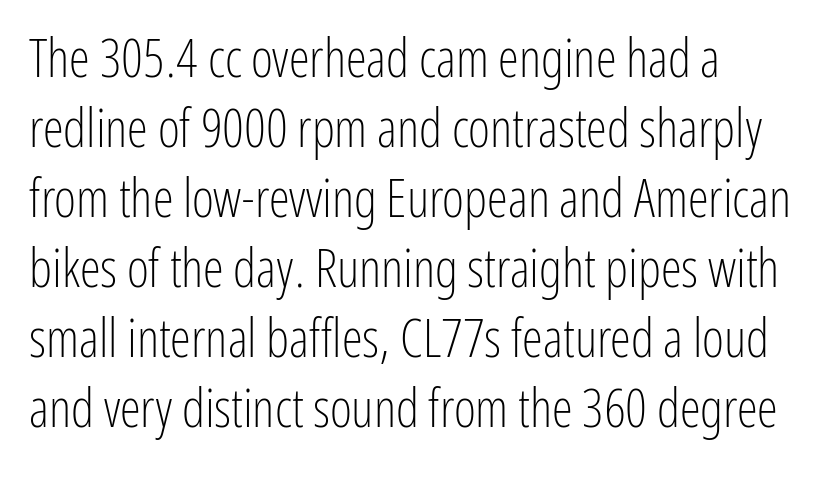
The image shows 53 px light, condensed sans-serif type, upright; set left-aligned, normal line spacing (1.32x), normal letter spacing, not underlined; low stroke contrast and a medium x-height.
